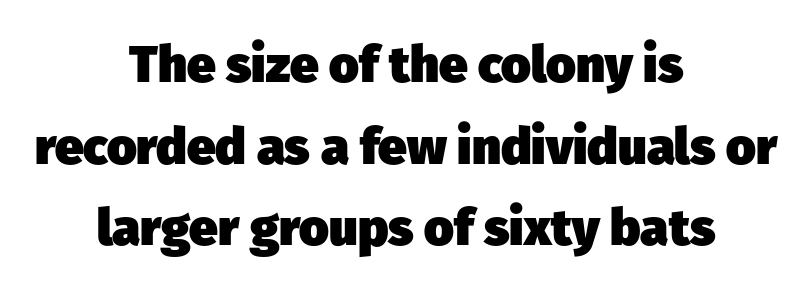
{"serif": "no", "bold": "yes", "weight": "heavy", "width": "normal", "stroke_contrast": "low", "x_height": "medium", "monospaced": "no", "underline": "no", "align": "center", "line_spacing": "normal", "line_spacing_ratio": 1.6, "letter_spacing": "normal", "letter_spacing_em": 0.0, "glyph_px": 51}
